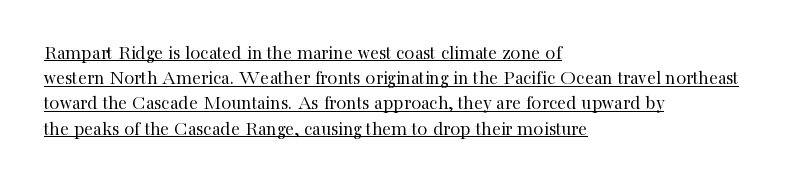
Q: Is the text bold? A: No.
Q: Is the text italic (slanted)? A: No, it is upright.
Q: Is the text underlined? A: Yes.
Q: How is the paragraph aligned? A: Left-aligned.
Q: Is the spacing between letters normal or unusually wide? A: Normal.
Q: Is the spacing between lines tight, normal or loose? A: Normal.
